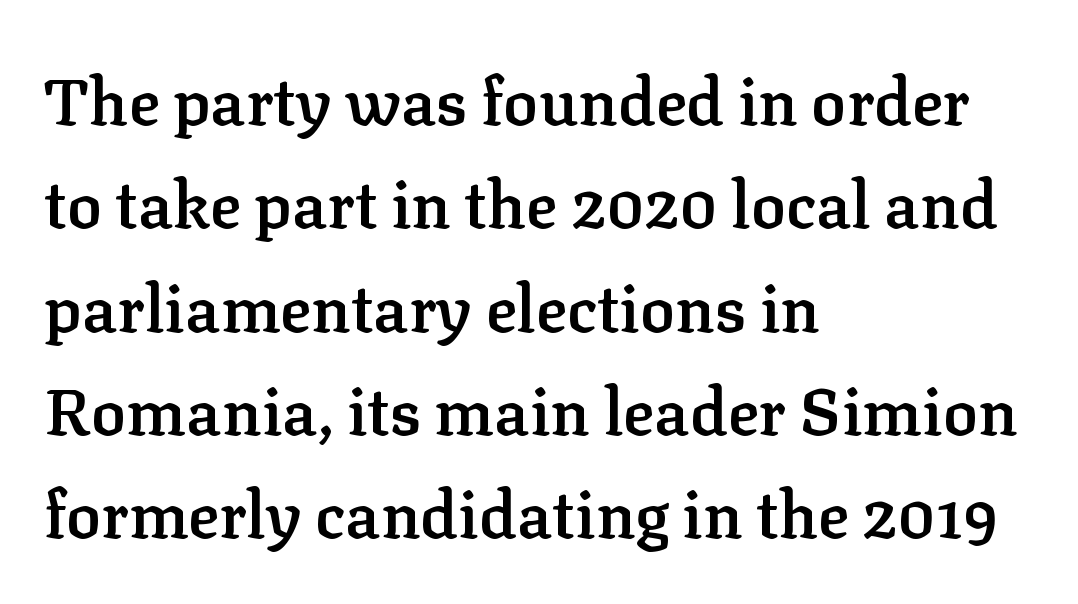
{"serif": "yes", "italic": "no", "bold": "semi", "weight": "semibold", "width": "normal", "stroke_contrast": "low", "x_height": "medium", "monospaced": "no", "underline": "no", "align": "left", "line_spacing": "normal", "line_spacing_ratio": 1.59, "letter_spacing": "normal", "letter_spacing_em": 0.0, "glyph_px": 65}
